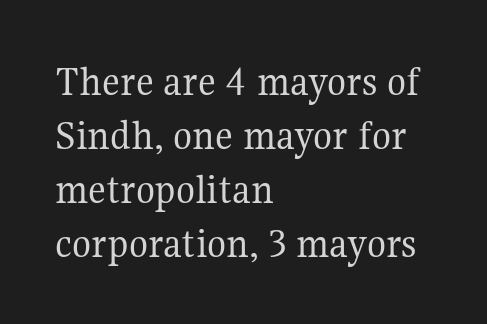
Q: Is the text bold? A: No.
Q: Is the text italic (slanted)? A: No, it is upright.
Q: Is the typeface a serif or a sans-serif typeface? A: Serif.
Q: Is the text underlined? A: No.
Q: How is the paragraph aligned? A: Left-aligned.
Q: Is the spacing between letters normal or unusually wide? A: Normal.
Q: Width (condensed, normal, or wide)? A: Normal.
Q: Stroke contrast? A: Medium.
Q: x-height? A: Medium.
Q: Monospaced? A: No.
